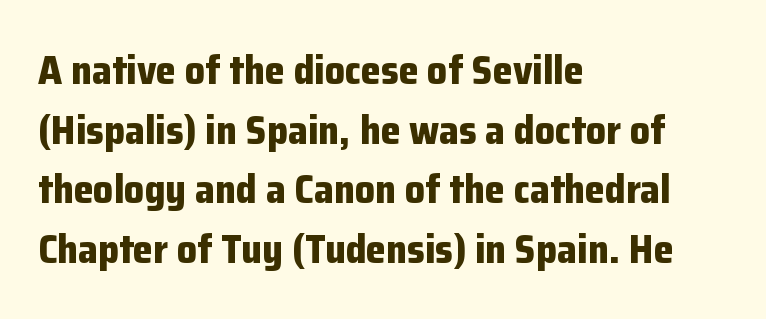
Q: Is the text bold? A: Yes.
Q: Is the text italic (slanted)? A: No, it is upright.
Q: Is the typeface a serif or a sans-serif typeface? A: Sans-serif.
Q: Is the text underlined? A: No.
Q: How is the paragraph aligned? A: Left-aligned.
Q: Is the spacing between letters normal or unusually wide? A: Normal.
Q: Is the spacing between lines tight, normal or loose? A: Normal.
Q: Width (condensed, normal, or wide)? A: Normal.
Q: Stroke contrast? A: Low.
Q: x-height? A: Medium.
Q: Monospaced? A: No.
